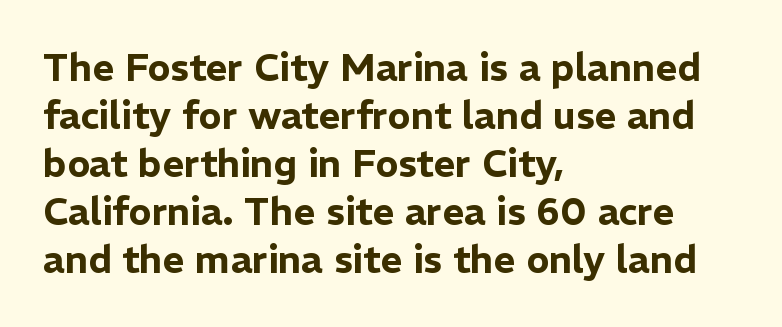
The image shows 38 px sans-serif type, upright; set left-aligned, normal line spacing (1.26x), normal letter spacing, not underlined; low stroke contrast and a medium x-height.
